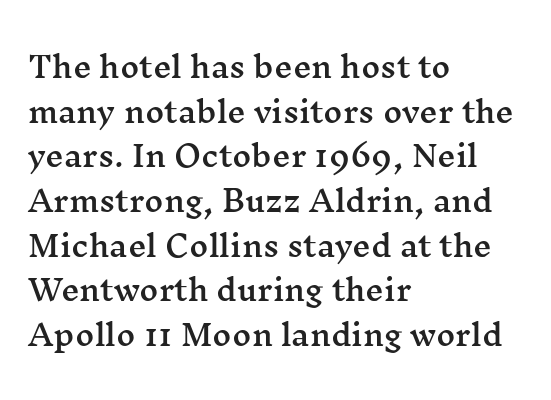
The lettering stays uniformly vertical, giving the passage a roman look. Reading down the block, your eye returns to a fixed left position each line. The gaps between neighbouring characters are ordinary and unremarkable. Here the designer chose a conventional face with non-uniform glyph widths. Compared with typical paragraphs, the rows here are spaced about the same. The specimen omits any rule beneath the text block's lines.
